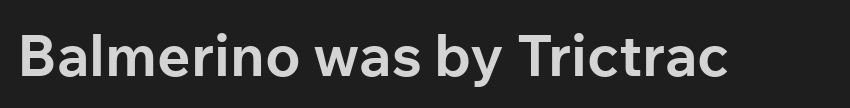
Q: Is the text bold? A: Yes.
Q: Is the text italic (slanted)? A: No, it is upright.
Q: Is the typeface a serif or a sans-serif typeface? A: Sans-serif.
Q: Is the text underlined? A: No.
Q: Is the spacing between letters normal or unusually wide? A: Normal.
Q: Width (condensed, normal, or wide)? A: Normal.
Q: Stroke contrast? A: Low.
Q: x-height? A: Medium.
Q: Monospaced? A: No.
